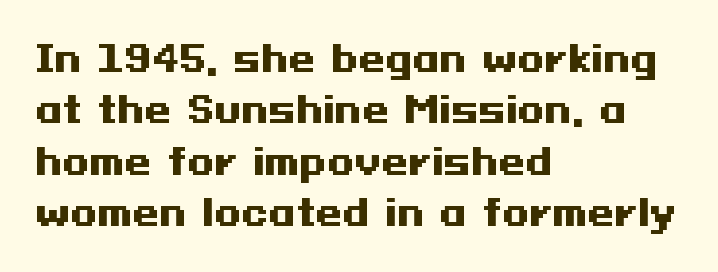
{"serif": "no", "italic": "no", "bold": "yes", "weight": "heavy", "width": "wide", "stroke_contrast": "medium", "x_height": "medium", "underline": "no", "align": "left", "line_spacing": "normal", "line_spacing_ratio": 1.47, "letter_spacing": "normal", "letter_spacing_em": 0.0, "glyph_px": 35}
